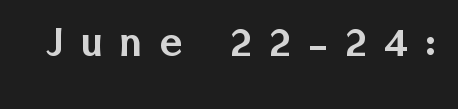
Italic? Not at all — the glyphs are vertical. Examine the stroke ends and you'll find no serifs. Tracking value appears strongly positive — letters spread wide. Here the designer chose a conventional face with non-uniform glyph widths. A bare baseline throughout the passage.
